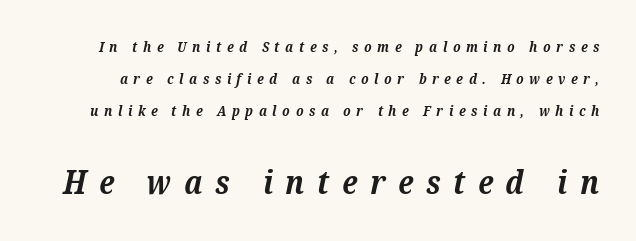
{"serif": "yes", "italic": "yes", "lean": "right", "slant_degrees": 12, "bold": "yes", "weight": "bold", "width": "normal", "stroke_contrast": "medium", "x_height": "medium", "monospaced": "no", "underline": "no", "line_spacing": "loose", "line_spacing_ratio": 2.29, "letter_spacing": "wide", "letter_spacing_em": 0.4, "larger_block": "second", "size_ratio": 2.29, "glyph_px": 32}
